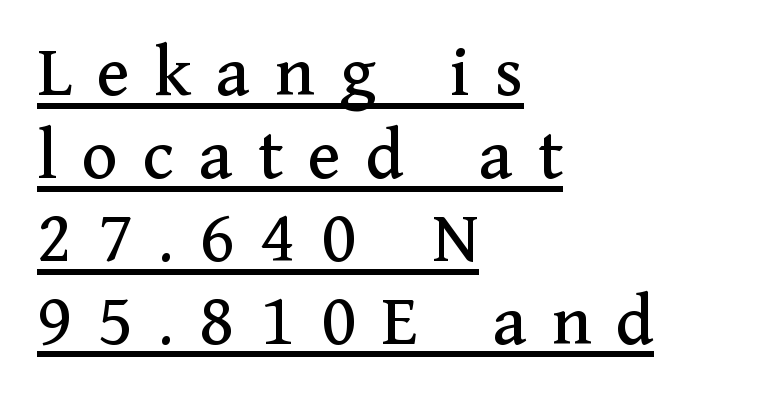
Q: Is the text italic (slanted)? A: No, it is upright.
Q: Is the typeface a serif or a sans-serif typeface? A: Serif.
Q: Is the text underlined? A: Yes.
Q: How is the paragraph aligned? A: Left-aligned.
Q: Is the spacing between letters normal or unusually wide? A: Unusually wide.
Q: Is the spacing between lines tight, normal or loose? A: Tight.
Q: Width (condensed, normal, or wide)? A: Normal.
Q: Stroke contrast? A: Medium.
Q: x-height? A: Medium.
Q: Monospaced? A: No.
